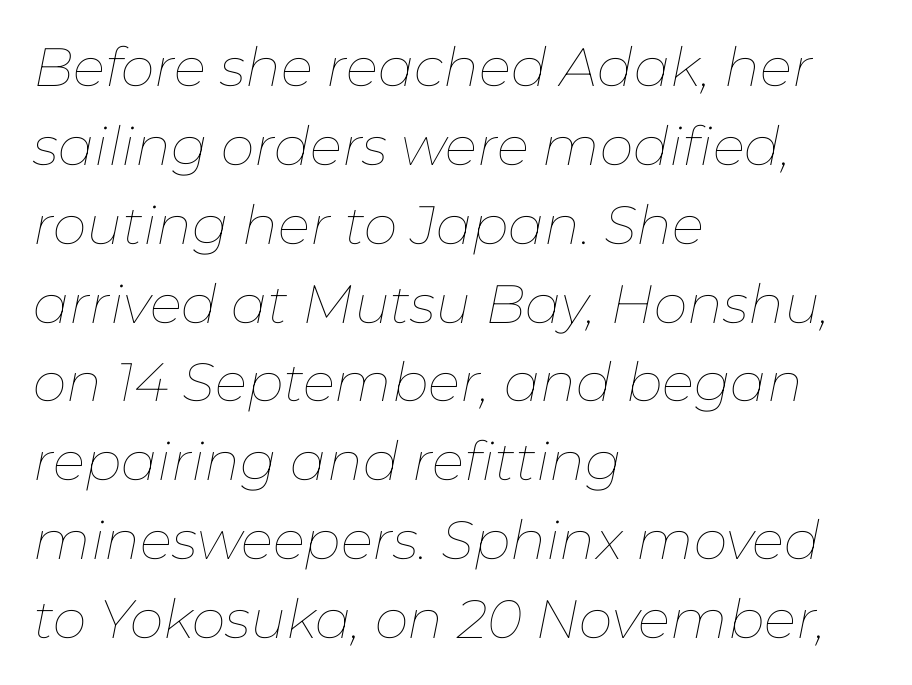
{"italic": "yes", "lean": "right", "slant_degrees": 11, "bold": "no", "weight": "thin", "width": "normal", "stroke_contrast": "low", "x_height": "medium", "monospaced": "no", "underline": "no", "align": "left", "line_spacing": "normal", "line_spacing_ratio": 1.46, "letter_spacing": "normal", "letter_spacing_em": 0.0, "glyph_px": 54}
